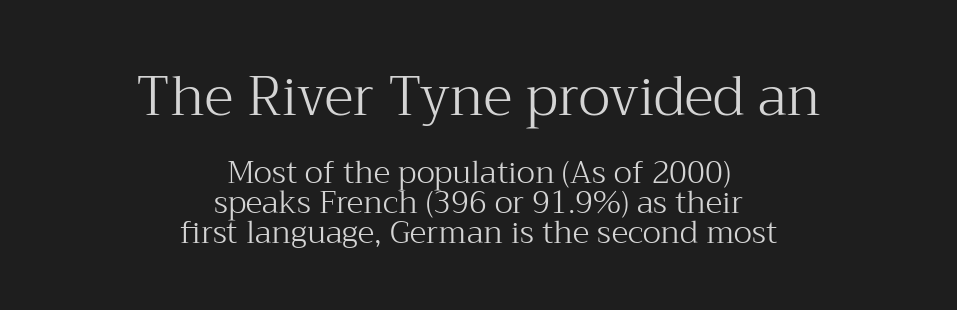
{"serif": "yes", "italic": "no", "bold": "no", "weight": "light", "width": "normal", "stroke_contrast": "medium", "x_height": "medium", "monospaced": "no", "underline": "no", "align": "center", "line_spacing": "tight", "line_spacing_ratio": 0.96, "letter_spacing": "normal", "letter_spacing_em": 0.0, "larger_block": "first", "size_ratio": 1.74, "glyph_px": 54}
